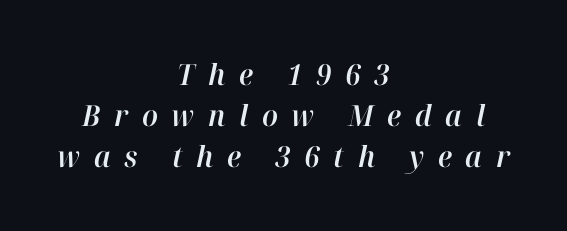
{"italic": "yes", "lean": "right", "slant_degrees": 12, "width": "normal", "stroke_contrast": "high", "x_height": "medium", "monospaced": "no", "underline": "no", "align": "center", "line_spacing": "normal", "line_spacing_ratio": 1.42, "letter_spacing": "wide", "letter_spacing_em": 0.47, "glyph_px": 29}
